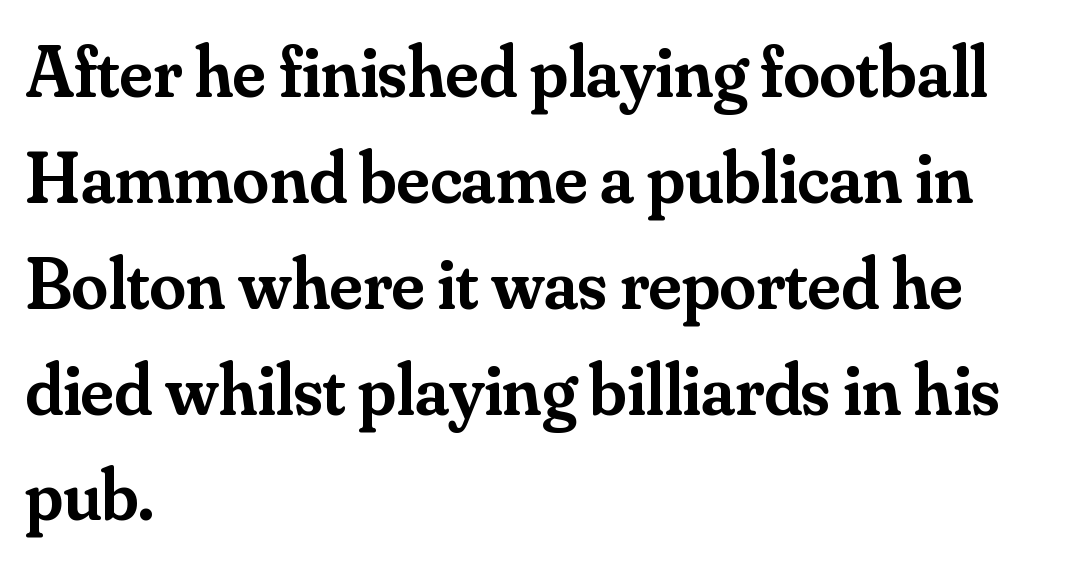
Q: Is the text bold? A: Semi-bold.
Q: Is the text italic (slanted)? A: No, it is upright.
Q: Is the typeface a serif or a sans-serif typeface? A: Serif.
Q: Is the text underlined? A: No.
Q: How is the paragraph aligned? A: Left-aligned.
Q: Is the spacing between letters normal or unusually wide? A: Normal.
Q: Is the spacing between lines tight, normal or loose? A: Normal.
Q: Width (condensed, normal, or wide)? A: Normal.
Q: Stroke contrast? A: Medium.
Q: x-height? A: Small.
Q: Monospaced? A: No.
